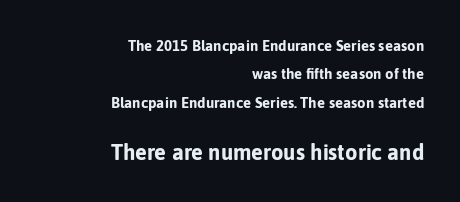
The image shows 22 px bold type, upright; set right-aligned, loose line spacing (1.9x), normal letter spacing, not underlined; the second (bottom) block is 1.47x larger.
